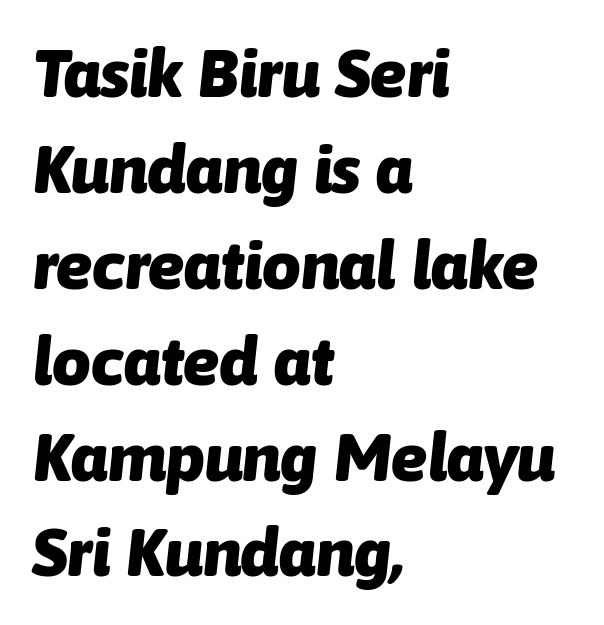
Q: Is the text bold? A: Yes.
Q: Is the text italic (slanted)? A: Yes, it leans right by about 6 degrees.
Q: Is the text underlined? A: No.
Q: How is the paragraph aligned? A: Left-aligned.
Q: Is the spacing between letters normal or unusually wide? A: Normal.
Q: Is the spacing between lines tight, normal or loose? A: Normal.
Q: Width (condensed, normal, or wide)? A: Normal.
Q: Stroke contrast? A: Low.
Q: x-height? A: Medium.
Q: Monospaced? A: No.
